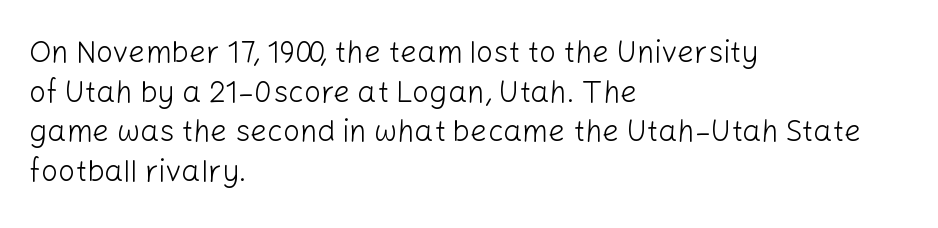
The rendering anchors every line to the left-hand side. The rendering uses natural spacing where letterforms have individual widths. These lines sit exactly where default settings would place them. Type without underlining. Look at the bottom of the vertical strokes: they stop flat, with no serifs. Short note: letters normally spaced.
